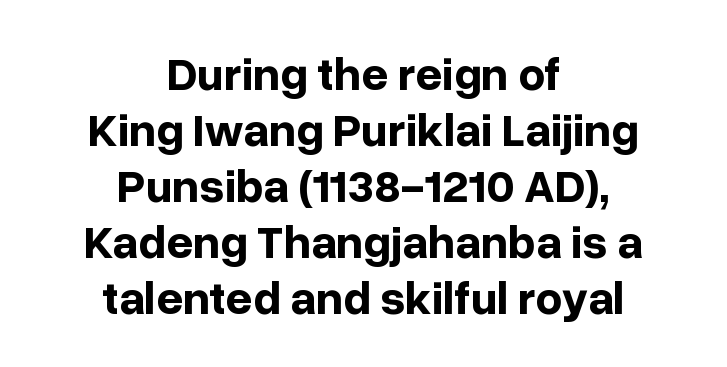
Every row of glyphs is offset so its center matches the block's center. The words here are not underlined. Is this a fixed-width face? No — the glyphs have proportional, varying widths. A sans-serif font was chosen for this passage. Typographic density is high because the face is bold. The axis of the letterforms is exactly vertical.
